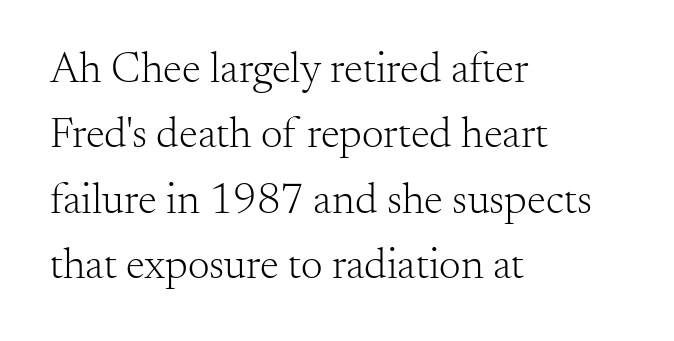
{"serif": "yes", "italic": "no", "bold": "no", "weight": "light", "width": "normal", "stroke_contrast": "medium", "x_height": "small", "monospaced": "no", "underline": "no", "align": "left", "line_spacing": "normal", "line_spacing_ratio": 1.52, "letter_spacing": "normal", "letter_spacing_em": 0.0, "glyph_px": 43}
